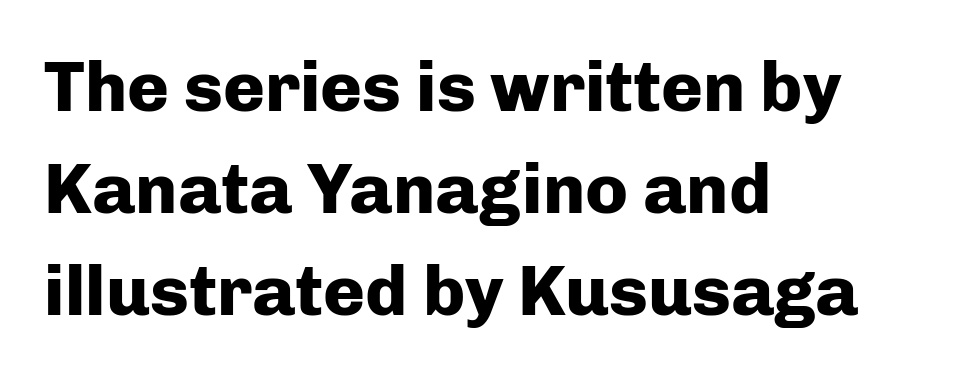
Q: Is the text bold? A: Yes.
Q: Is the text italic (slanted)? A: No, it is upright.
Q: Is the typeface a serif or a sans-serif typeface? A: Sans-serif.
Q: Is the text underlined? A: No.
Q: How is the paragraph aligned? A: Left-aligned.
Q: Is the spacing between letters normal or unusually wide? A: Normal.
Q: Is the spacing between lines tight, normal or loose? A: Normal.
Q: Width (condensed, normal, or wide)? A: Normal.
Q: Stroke contrast? A: Low.
Q: x-height? A: Medium.
Q: Monospaced? A: No.
